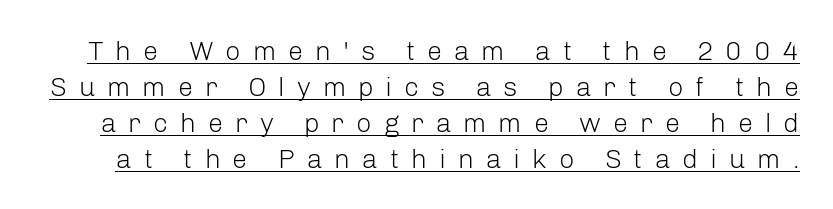
Does extra space separate the letters? Yes, quite a lot of it. This block has exactly the height ordinary leading produces. Rendered with straight, roman letterforms. Compared with undecorated copy, this sample adds a rule below the words.
